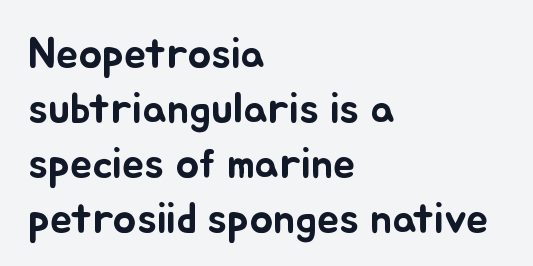
{"italic": "no", "width": "normal", "stroke_contrast": "low", "x_height": "small", "monospaced": "no", "underline": "no", "align": "left", "line_spacing": "normal", "line_spacing_ratio": 1.25, "letter_spacing": "normal", "letter_spacing_em": 0.0, "glyph_px": 44}
